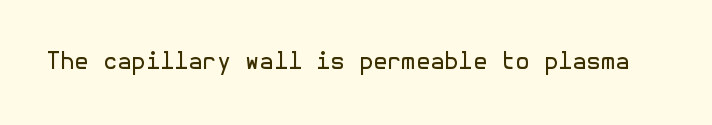
The image shows 23 px text type, upright; set normal letter spacing, not underlined.
